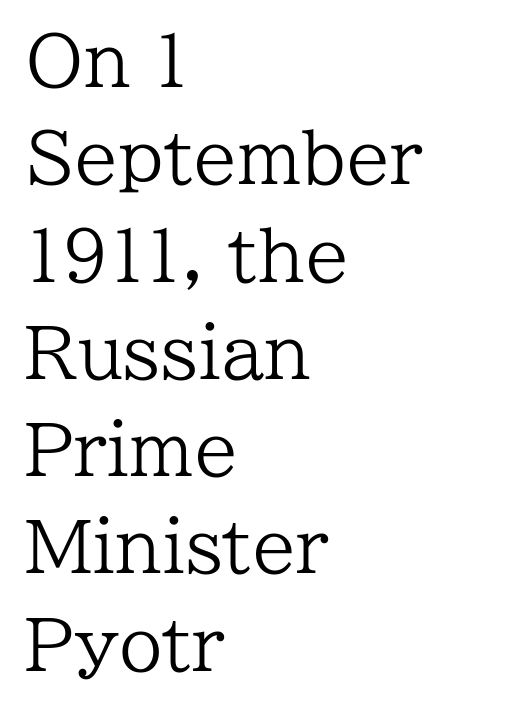
The image shows 70 px regular-weight serif type, upright; set left-aligned, normal line spacing (1.39x), normal letter spacing, not underlined; low stroke contrast and a medium x-height.
